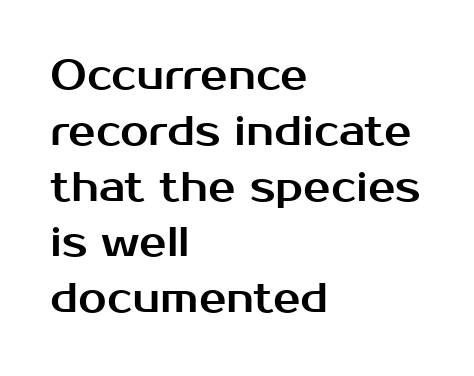
Q: Is the text italic (slanted)? A: No, it is upright.
Q: Is the typeface a serif or a sans-serif typeface? A: Sans-serif.
Q: Is the text underlined? A: No.
Q: How is the paragraph aligned? A: Left-aligned.
Q: Is the spacing between letters normal or unusually wide? A: Normal.
Q: Is the spacing between lines tight, normal or loose? A: Normal.
Q: Width (condensed, normal, or wide)? A: Normal.
Q: Stroke contrast? A: Medium.
Q: x-height? A: Medium.
Q: Monospaced? A: No.
